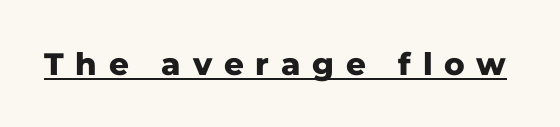
Q: Is the text bold? A: Yes.
Q: Is the text italic (slanted)? A: No, it is upright.
Q: Is the typeface a serif or a sans-serif typeface? A: Sans-serif.
Q: Is the text underlined? A: Yes.
Q: Is the spacing between letters normal or unusually wide? A: Unusually wide.
Q: Width (condensed, normal, or wide)? A: Normal.
Q: Stroke contrast? A: Low.
Q: x-height? A: Medium.
Q: Monospaced? A: No.
